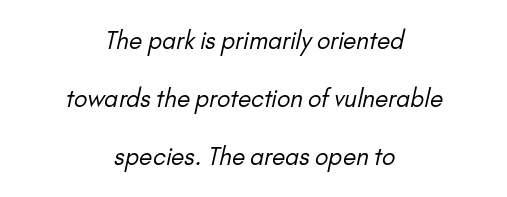
{"bold": "no", "underline": "no", "align": "center", "line_spacing": "loose", "line_spacing_ratio": 2.41, "letter_spacing": "normal", "letter_spacing_em": 0.0, "glyph_px": 24}
